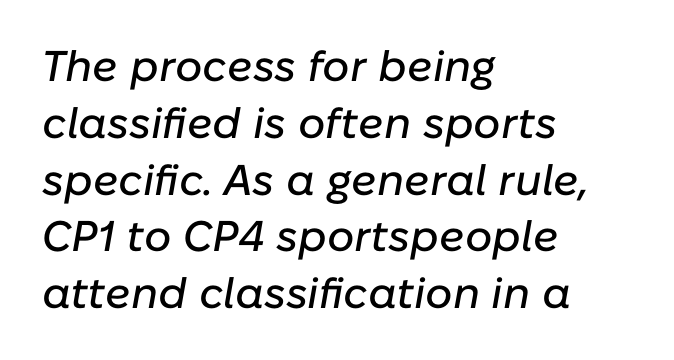
{"italic": "yes", "lean": "right", "slant_degrees": 10, "width": "normal", "stroke_contrast": "low", "x_height": "medium", "monospaced": "no", "underline": "no", "align": "left", "line_spacing": "normal", "line_spacing_ratio": 1.32, "letter_spacing": "normal", "letter_spacing_em": 0.0, "glyph_px": 43}
